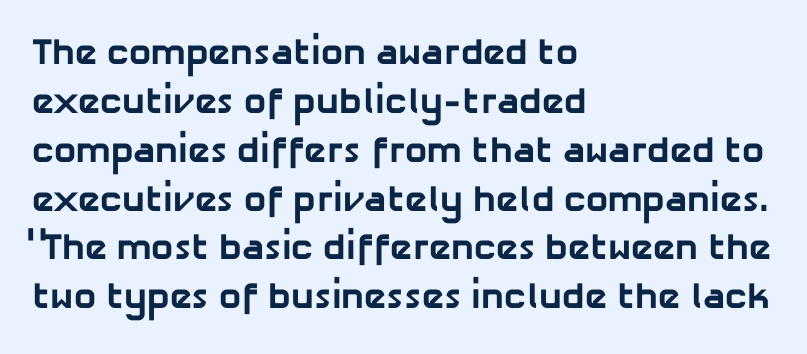
The image shows 37 px bold sans-serif type; set left-aligned, normal line spacing (1.32x), normal letter spacing, not underlined; low stroke contrast and a medium x-height.
